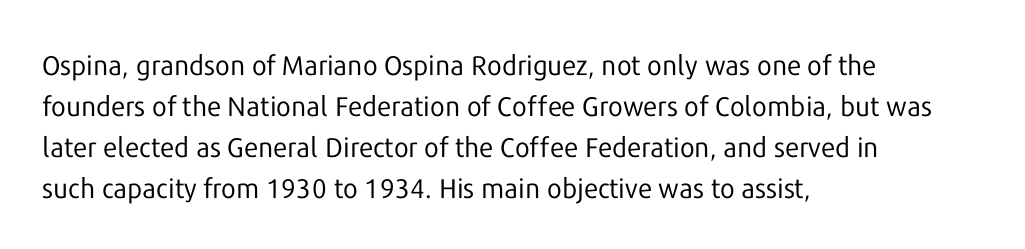
On a weight scale, this lands at 450 or below. The passage shown has conventional tracking throughout. A normal amount of white space separates one row of letters from the next. The rag falls on the right side of this text block.
